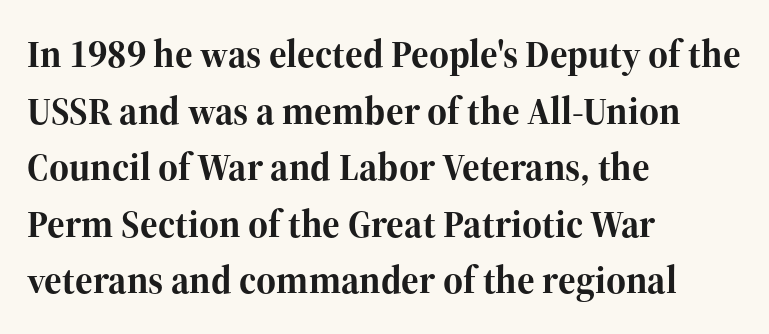
{"serif": "yes", "italic": "no", "bold": "yes", "weight": "bold", "width": "normal", "stroke_contrast": "high", "x_height": "medium", "monospaced": "no", "underline": "no", "align": "left", "line_spacing": "normal", "line_spacing_ratio": 1.49, "letter_spacing": "normal", "letter_spacing_em": 0.0, "glyph_px": 38}
